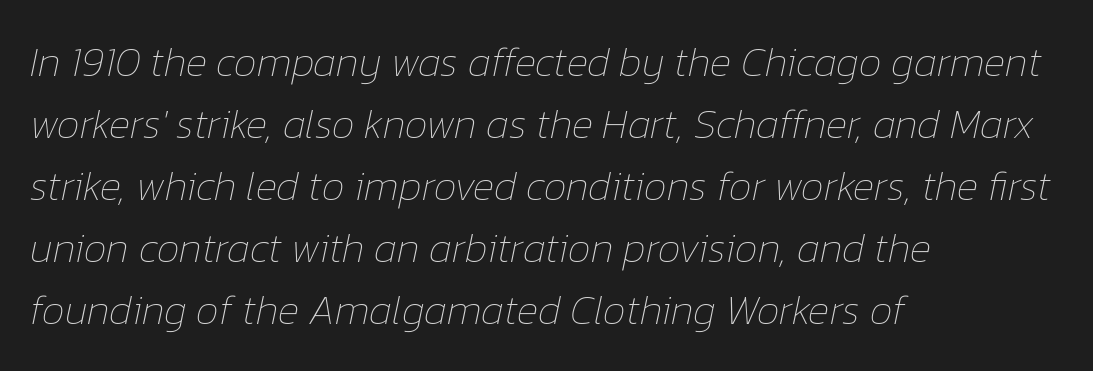
The image shows 41 px thin type, italic (leaning right); set left-aligned, normal line spacing (1.51x), normal letter spacing, not underlined; low stroke contrast and a medium x-height.
